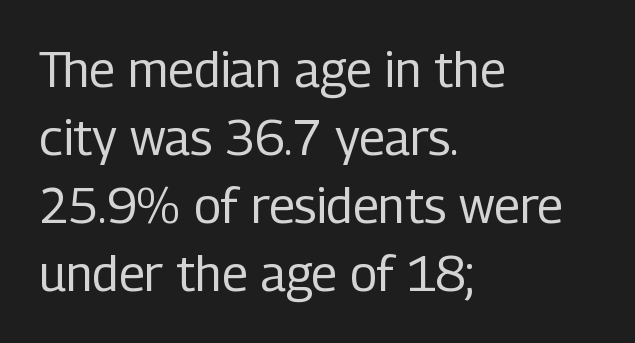
Q: Is the text bold? A: No.
Q: Is the text italic (slanted)? A: No, it is upright.
Q: Is the typeface a serif or a sans-serif typeface? A: Sans-serif.
Q: Is the text underlined? A: No.
Q: How is the paragraph aligned? A: Left-aligned.
Q: Is the spacing between letters normal or unusually wide? A: Normal.
Q: Is the spacing between lines tight, normal or loose? A: Normal.
Q: Width (condensed, normal, or wide)? A: Condensed.
Q: Stroke contrast? A: Low.
Q: x-height? A: Medium.
Q: Monospaced? A: No.
